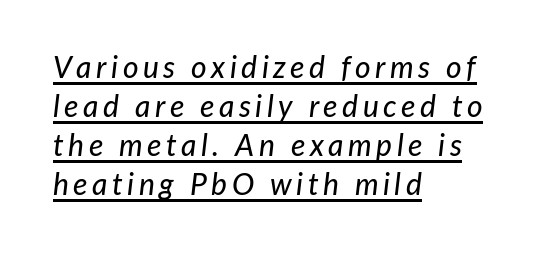
This is oblique type, the kind used for emphasis or titles. Is this a fixed-width face? No — the glyphs have proportional, varying widths. These characters rest on top of a visible drawn line. A typesetter would call this leading conventional body-copy spacing.
